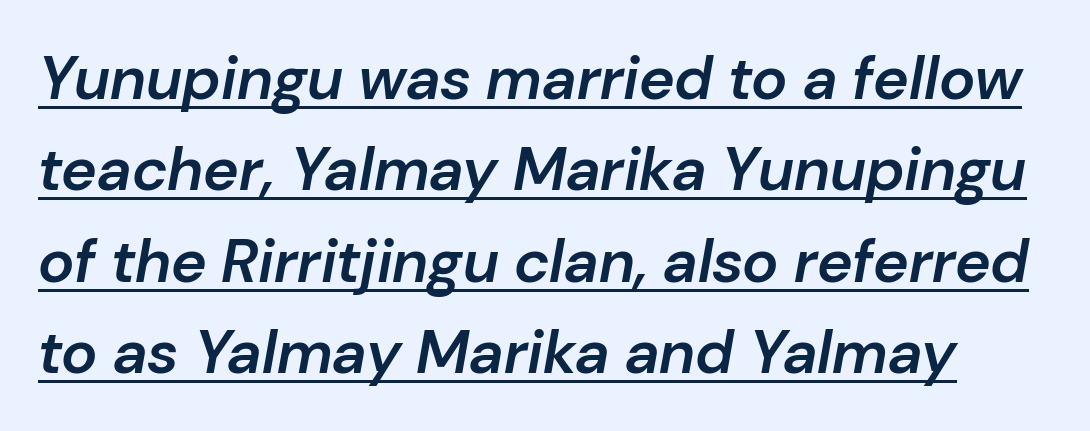
The image shows 61 px semibold type, italic (leaning right); set normal line spacing (1.5x), normal letter spacing, underlined; low stroke contrast and a medium x-height.
